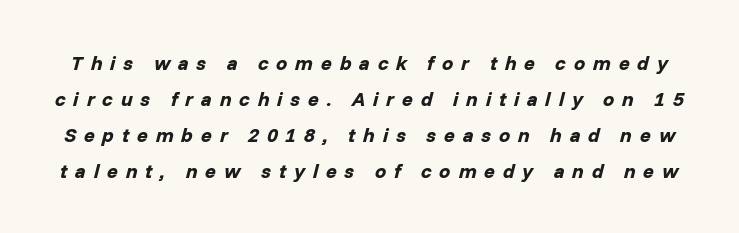
Q: Is the text bold? A: Yes.
Q: Is the text italic (slanted)? A: Yes, it leans right by about 14 degrees.
Q: Is the text underlined? A: No.
Q: Is the spacing between letters normal or unusually wide? A: Unusually wide.
